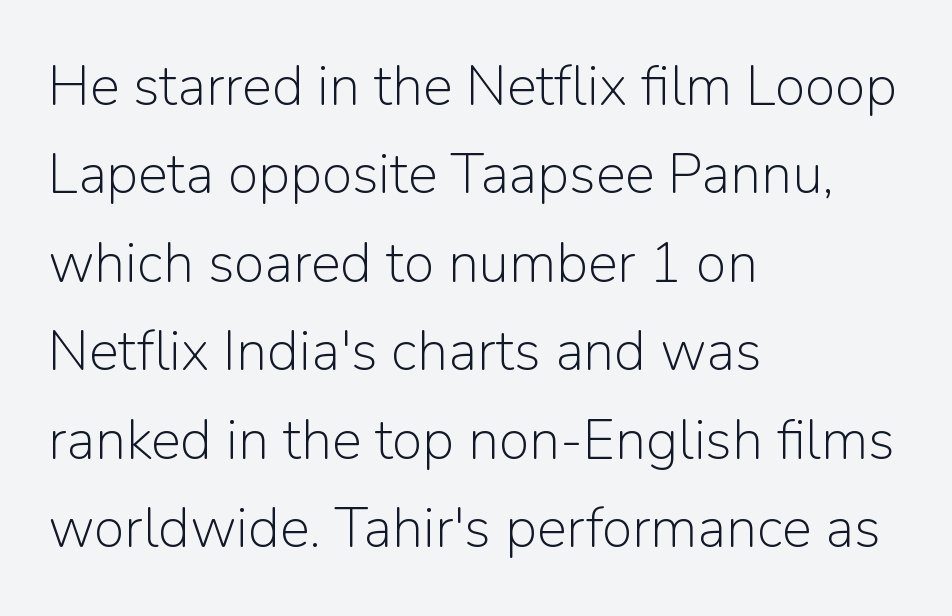
Line spacing here is normal. Upright lettering throughout. Rule under the text: the space is simply empty. The font family rendered here belongs to the sans-serif group. Spacing verdict: proportional, widths tailored to each character. The cut favours lightness, reaching ordinary text weight at its darkest.
